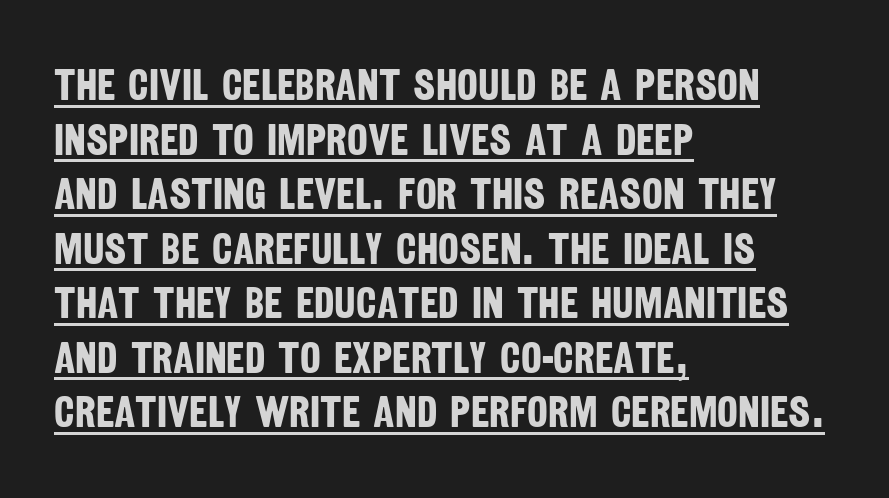
{"serif": "no", "bold": "yes", "weight": "bold", "width": "condensed", "stroke_contrast": "low", "x_height": "large", "monospaced": "no", "underline": "yes", "align": "left", "line_spacing_ratio": 1.24, "letter_spacing": "normal", "letter_spacing_em": 0.0, "glyph_px": 44}
